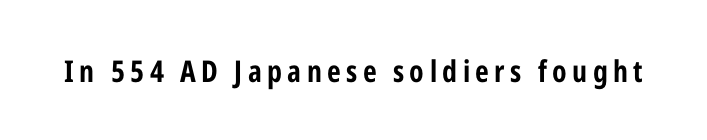
Q: Is the text italic (slanted)? A: No, it is upright.
Q: Is the typeface a serif or a sans-serif typeface? A: Sans-serif.
Q: Is the text underlined? A: No.
Q: Width (condensed, normal, or wide)? A: Condensed.
Q: Stroke contrast? A: Low.
Q: x-height? A: Medium.
Q: Monospaced? A: No.
